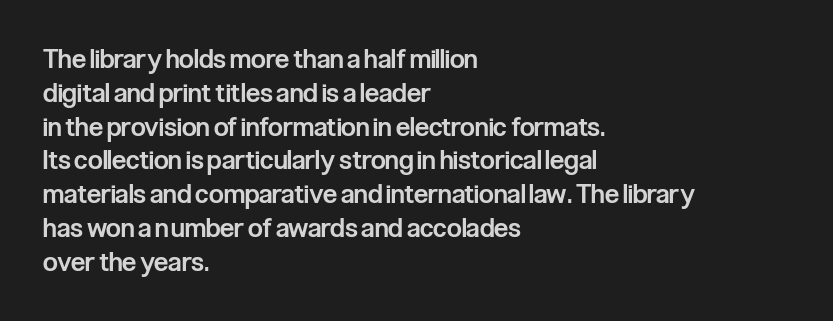
The image shows 26 px text type, upright; set left-aligned, normal line spacing (1.3x), normal letter spacing, not underlined.
